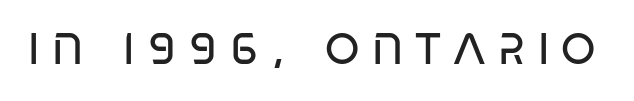
{"serif": "no", "bold": "no", "weight": "regular", "width": "condensed", "stroke_contrast": "low", "x_height": "large", "monospaced": "no", "underline": "no", "letter_spacing": "wide", "letter_spacing_em": 0.28, "glyph_px": 44}
